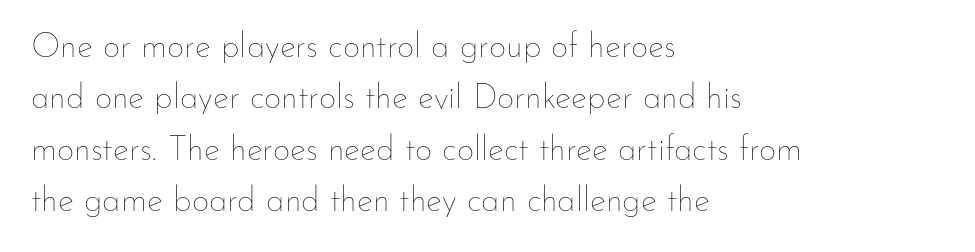
The image shows 34 px thin type, upright; set left-aligned, normal line spacing (1.51x), normal letter spacing, not underlined; low stroke contrast and a small x-height.
